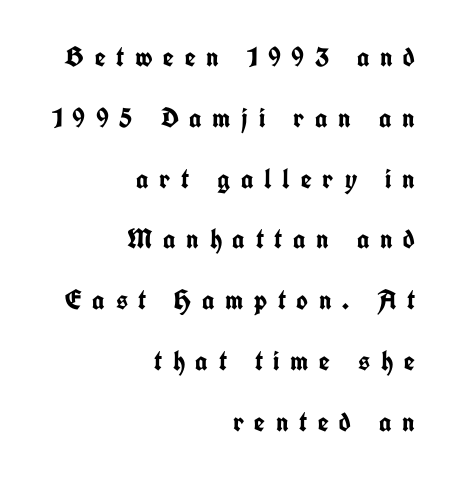
The image shows 28 px semibold, condensed sans-serif type, upright; set right-aligned, loose line spacing (2.17x), unusually wide letter spacing (+0.38 em), not underlined; low stroke contrast and a medium x-height.
